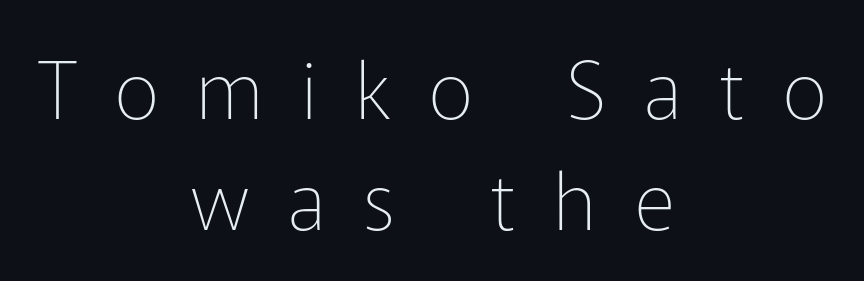
The image shows 79 px thin sans-serif type, upright; set centered, normal line spacing (1.41x), unusually wide letter spacing (+0.48 em), not underlined; low stroke contrast and a medium x-height.
